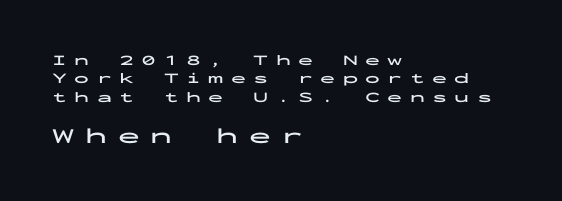
Q: Is the text bold? A: Yes.
Q: Is the text italic (slanted)? A: No, it is upright.
Q: Is the text underlined? A: No.
Q: How is the paragraph aligned? A: Left-aligned.
Q: Is the spacing between letters normal or unusually wide? A: Unusually wide.
Q: Which block of text is set in a larger size, the first (top) or the second (bottom)? A: The second (bottom) one.
